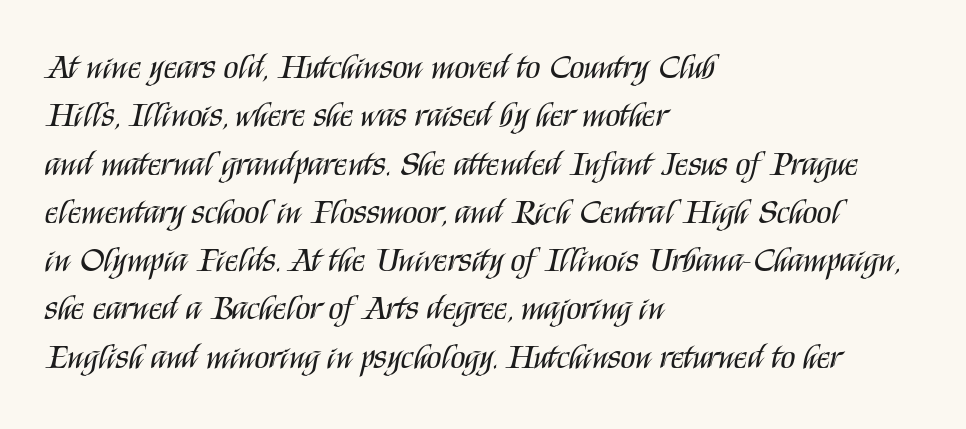
Q: Is the text bold? A: No.
Q: Is the text italic (slanted)? A: Yes.
Q: Is the typeface a serif or a sans-serif typeface? A: Sans-serif.
Q: Is the text underlined? A: No.
Q: How is the paragraph aligned? A: Left-aligned.
Q: Is the spacing between letters normal or unusually wide? A: Normal.
Q: Is the spacing between lines tight, normal or loose? A: Normal.
Q: Width (condensed, normal, or wide)? A: Condensed.
Q: Stroke contrast? A: Medium.
Q: x-height? A: Large.
Q: Monospaced? A: No.
